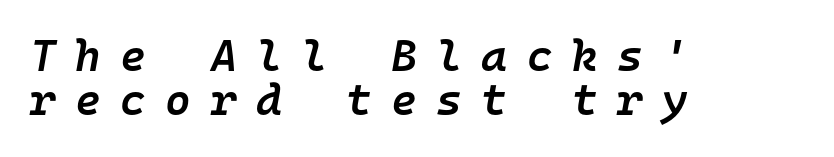
The image shows 44 px semibold type, italic (leaning right), monospaced; set left-aligned, tight line spacing (1.01x), unusually wide letter spacing (+0.44 em), not underlined; low stroke contrast and a medium x-height.
